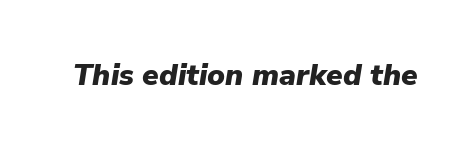
Q: Is the text bold? A: Yes.
Q: Is the text italic (slanted)? A: Yes, it leans right by about 9 degrees.
Q: Is the text underlined? A: No.
Q: Is the spacing between letters normal or unusually wide? A: Normal.
Q: Width (condensed, normal, or wide)? A: Normal.
Q: Stroke contrast? A: Low.
Q: x-height? A: Medium.
Q: Monospaced? A: No.
